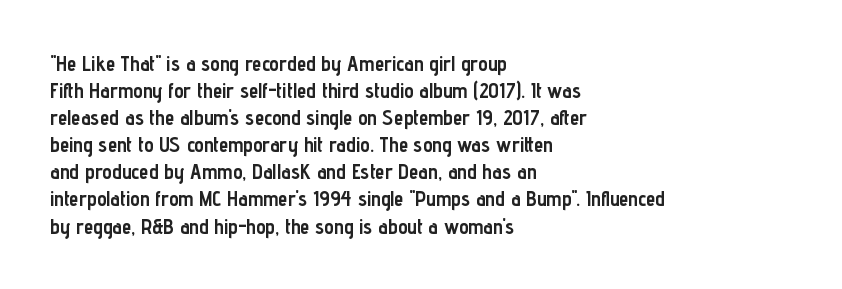
{"italic": "no", "bold": "yes", "underline": "no", "align": "left", "line_spacing": "normal", "line_spacing_ratio": 1.29, "letter_spacing": "normal", "letter_spacing_em": 0.0, "glyph_px": 21}
